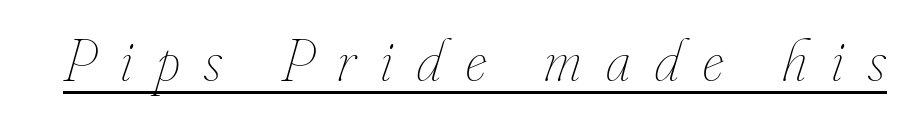
The axis of the letterforms is tilted away from vertical. Substantial extra tracking has been applied to these lines. Heaviness? Minimal to ordinary, like unemphasized prose. Check the space under the baseline: a stroke is drawn there.
